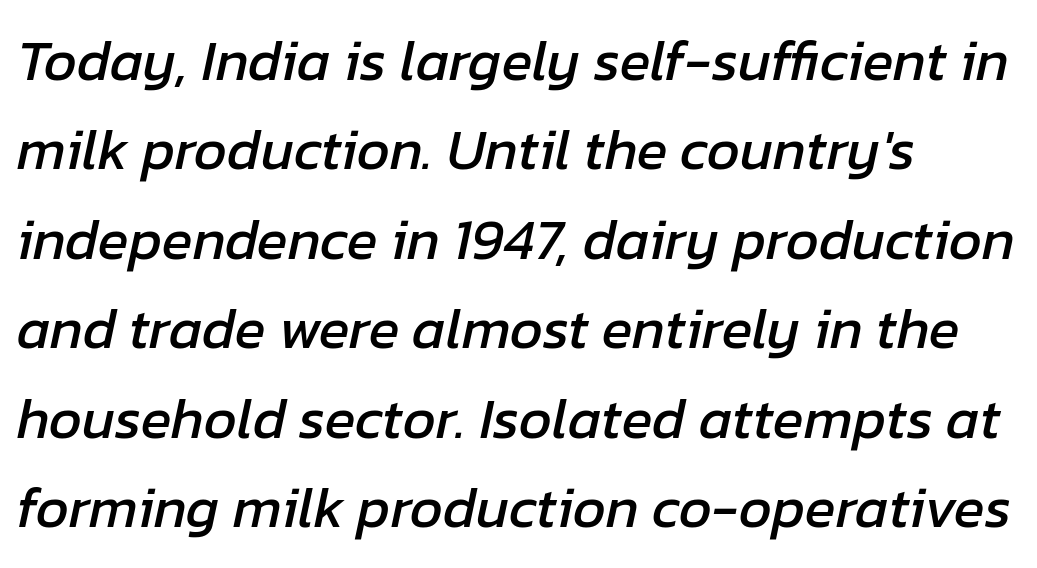
Q: Is the text italic (slanted)? A: Yes, it leans right by about 12 degrees.
Q: Is the text underlined? A: No.
Q: How is the paragraph aligned? A: Left-aligned.
Q: Is the spacing between letters normal or unusually wide? A: Normal.
Q: Is the spacing between lines tight, normal or loose? A: Normal.
Q: Width (condensed, normal, or wide)? A: Normal.
Q: Stroke contrast? A: Low.
Q: x-height? A: Medium.
Q: Monospaced? A: No.
